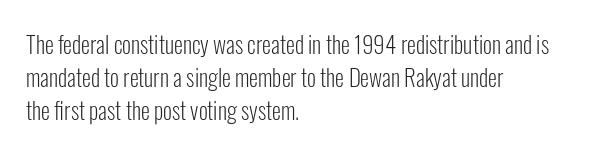
Honestly, the row spacing looks completely unremarkable. Caption: face not bold, strokes unweighted. Posture: vertical. This rendering features lettering with no underline. The setting favours the left margin, as ordinary paragraphs usually do.
